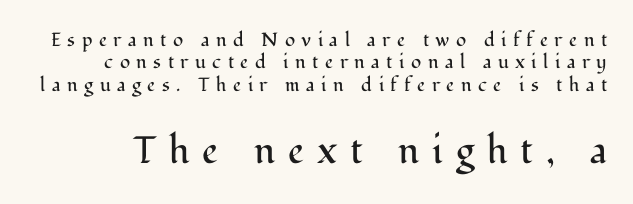
The face looks like a standard text weight, possibly lighter. The second block has been scaled up relative to the first. Style check: upright. The type is letterspaced generously, with wide tracking. Nobody drew a line under any word here. The letters carry serifs — small finishing strokes at the ends of their stems.
